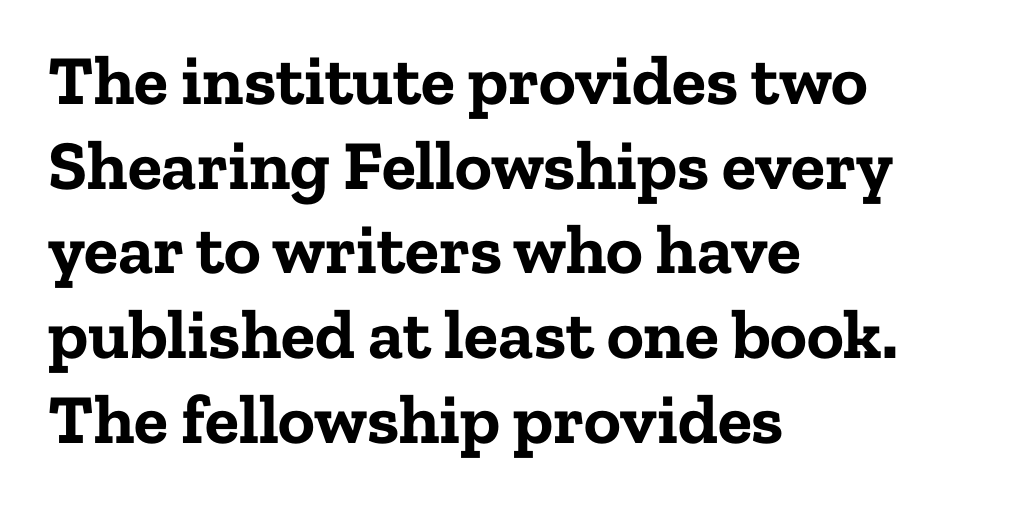
Do the characters align in a grid? No, the font is proportional. A typesetter would mark this as roman, not italic. Glance below the letters and you will spot only blank space. Default kerning and tracking; the words read as compact shapes.
